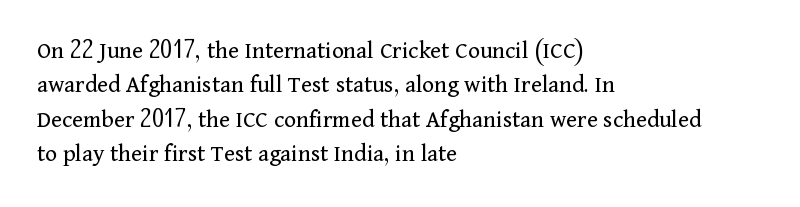
Spacing between characters is what you'd get straight out of the box. The passage shown is not underscored anywhere. The lines in this sample share a left origin and differ only in where they stop. The lines sit at an ordinary, default distance from one another. Is the type heavy? It reads as light-to-regular instead.
